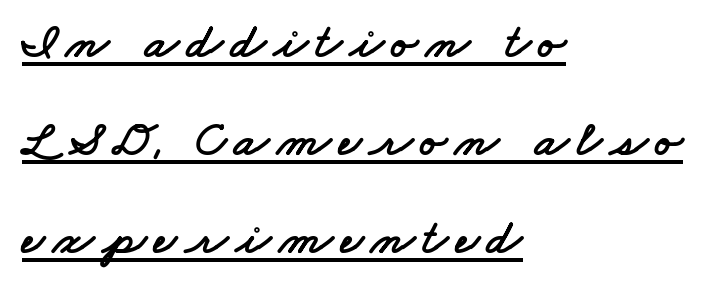
{"serif": "no", "width": "wide", "stroke_contrast": "low", "x_height": "small", "monospaced": "no", "underline": "yes", "align": "left", "line_spacing": "loose", "line_spacing_ratio": 1.96, "glyph_px": 50}
